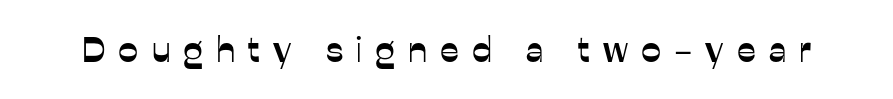
{"serif": "no", "italic": "no", "width": "normal", "stroke_contrast": "low", "x_height": "medium", "monospaced": "no", "underline": "no", "letter_spacing": "wide", "letter_spacing_em": 0.36, "glyph_px": 36}
